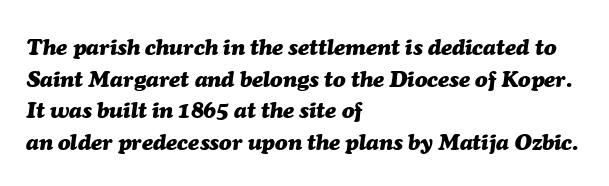
Q: Is the text bold? A: Yes.
Q: Is the text italic (slanted)? A: Yes, it leans right by about 7 degrees.
Q: Is the text underlined? A: No.
Q: How is the paragraph aligned? A: Left-aligned.
Q: Is the spacing between letters normal or unusually wide? A: Normal.
Q: Is the spacing between lines tight, normal or loose? A: Normal.
